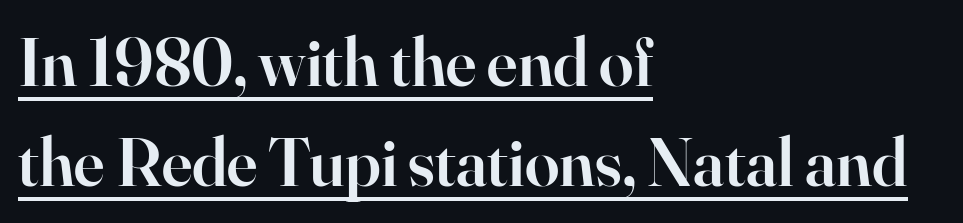
No italicization has been applied; the sample stays upright. Is the block centered? No — it sits flush against the left margin. A serif font was chosen for this passage. The sample has been set in demibold, a notch under bold.
